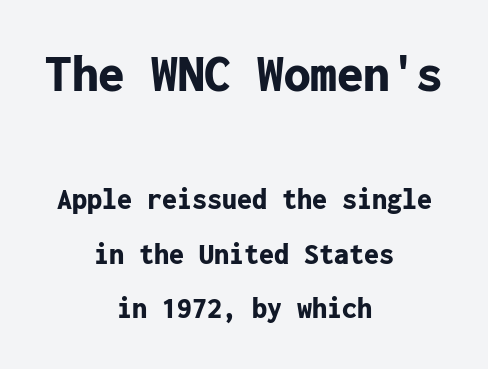
The image shows 53 px bold sans-serif type, upright, monospaced; set centered, line spacing 1.81x, normal letter spacing, not underlined; the first (top) block is 1.77x larger; low stroke contrast and a medium x-height.
